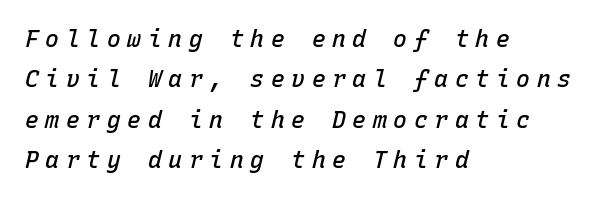
Q: Is the text bold? A: Semi-bold.
Q: Is the text italic (slanted)? A: Yes, it leans right by about 15 degrees.
Q: Is the text underlined? A: No.
Q: How is the paragraph aligned? A: Left-aligned.
Q: Is the spacing between letters normal or unusually wide? A: Unusually wide.
